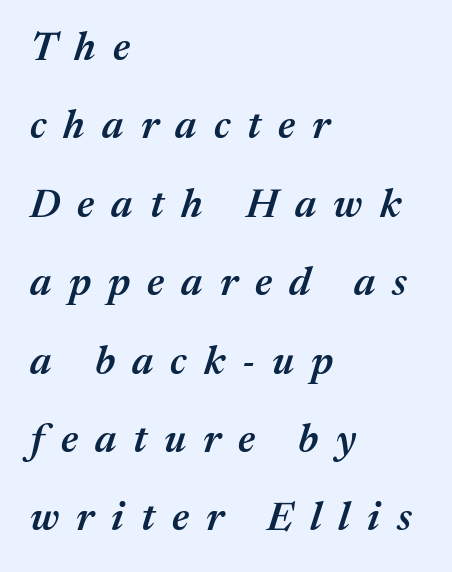
The leading is generous, giving the passage an open texture. Note the varied advance widths — an 'i' is clearly narrower than an 'm'. A classic flush-left, rag-right setting is used for this passage. Between one letter and the next there's a generous, obvious gap. If you drew a line through each stem, it would be angled.
